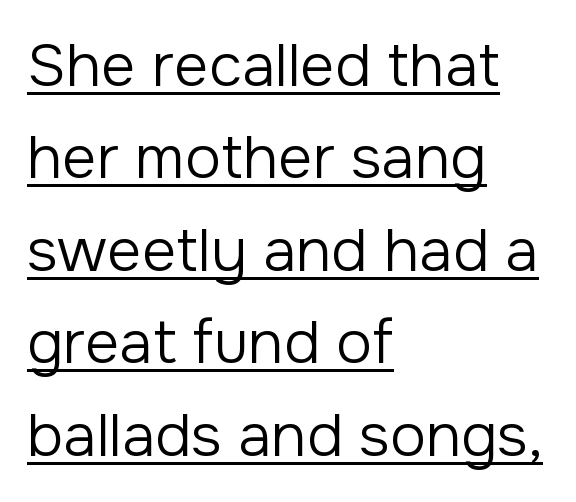
The image shows 60 px regular-weight sans-serif type, upright; set left-aligned, normal line spacing (1.54x), normal letter spacing, underlined; low stroke contrast and a medium x-height.
